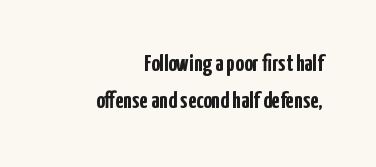
Q: Is the text bold? A: Yes.
Q: Is the text italic (slanted)? A: No, it is upright.
Q: Is the text underlined? A: No.
Q: How is the paragraph aligned? A: Right-aligned.
Q: Is the spacing between letters normal or unusually wide? A: Normal.
Q: Is the spacing between lines tight, normal or loose? A: Normal.
